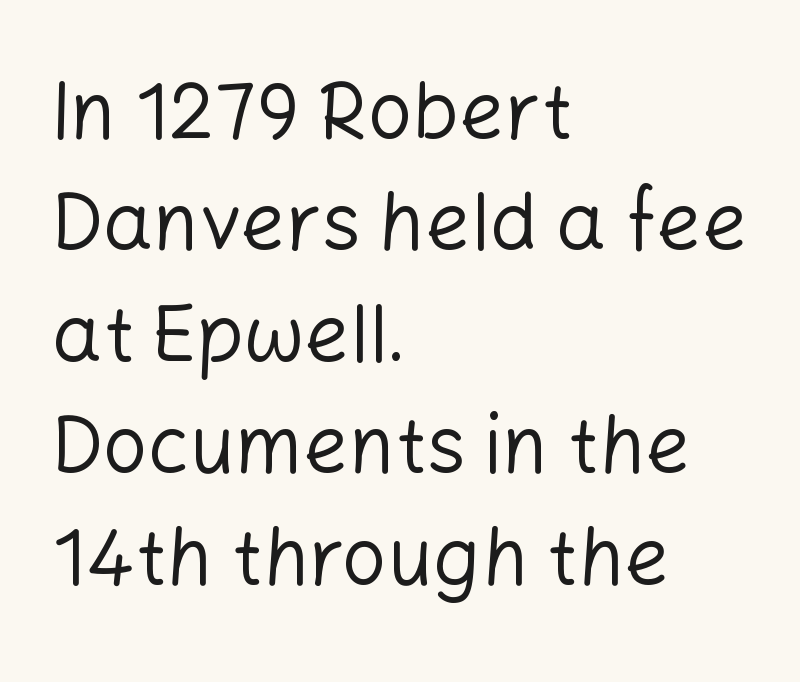
These lines stack with their left ends in a neat column. On a weight scale, this lands at 450 or below. It's the straight-up-and-down kind of type. The leading is moderate, giving the passage an even texture. This rendering employs a face without finishing strokes, i.e., a sans-serif.
